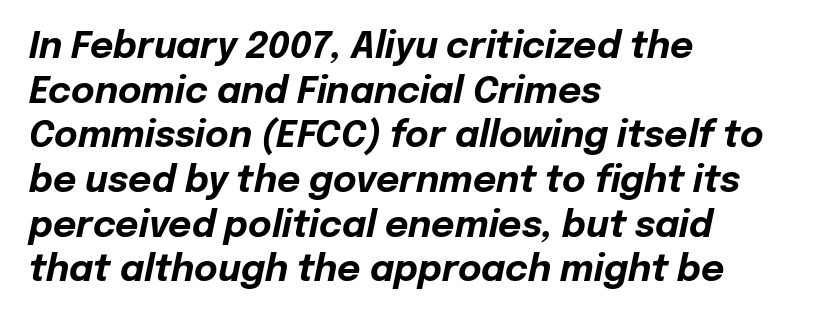
{"italic": "yes", "lean": "right", "slant_degrees": 12, "bold": "yes", "weight": "bold", "width": "normal", "stroke_contrast": "low", "x_height": "medium", "monospaced": "no", "underline": "no", "align": "left", "line_spacing_ratio": 1.24, "letter_spacing": "normal", "letter_spacing_em": 0.0, "glyph_px": 36}
